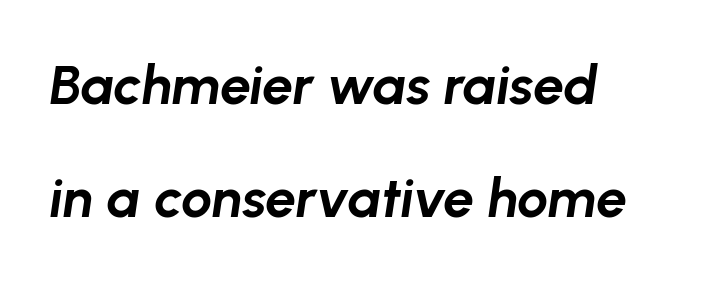
The image shows 55 px bold type, italic (leaning right); set loose line spacing (2.05x), normal letter spacing, not underlined; low stroke contrast and a medium x-height.
